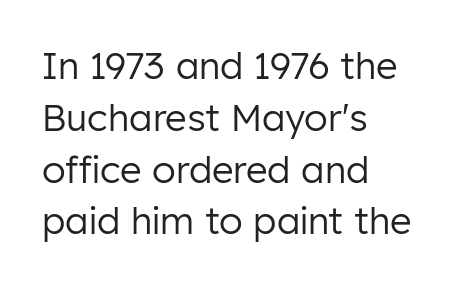
{"serif": "no", "italic": "no", "bold": "no", "weight": "regular", "width": "normal", "stroke_contrast": "low", "x_height": "medium", "monospaced": "no", "underline": "no", "align": "left", "line_spacing": "normal", "line_spacing_ratio": 1.4, "letter_spacing": "normal", "letter_spacing_em": 0.0, "glyph_px": 37}
